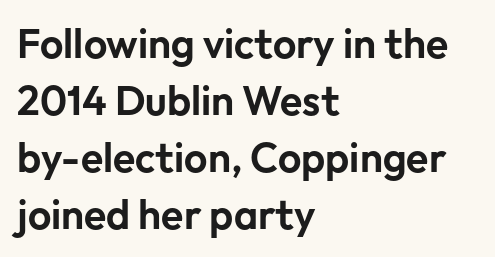
The space directly below the letters is spotless. Tracking here is standard; glyphs follow each other at the usual distance. Style check: upright. The text was rendered using a sans face with plain stroke endings. The face used here is proportionally spaced, like ordinary book or web type.
